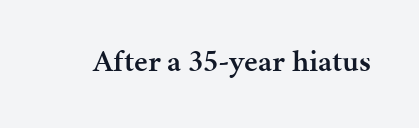
Posture: vertical. The gap between lines stays unmarked. The letters advance in unequal steps, a hallmark of proportional type. Check where the strokes stop: tiny serifs finish them off. Notice the strokes are somewhat thickened but not fully heavy: this is a semibold. Look at the tracking — it's just the regular setting, nothing added.
